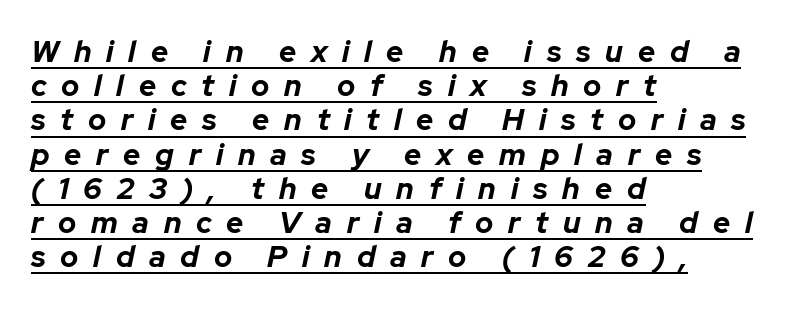
Q: Is the text bold? A: Yes.
Q: Is the text italic (slanted)? A: Yes, it leans right by about 12 degrees.
Q: Is the text underlined? A: Yes.
Q: How is the paragraph aligned? A: Left-aligned.
Q: Is the spacing between letters normal or unusually wide? A: Unusually wide.
Q: Is the spacing between lines tight, normal or loose? A: Tight.
Q: Width (condensed, normal, or wide)? A: Normal.
Q: Stroke contrast? A: Low.
Q: x-height? A: Medium.
Q: Monospaced? A: No.
